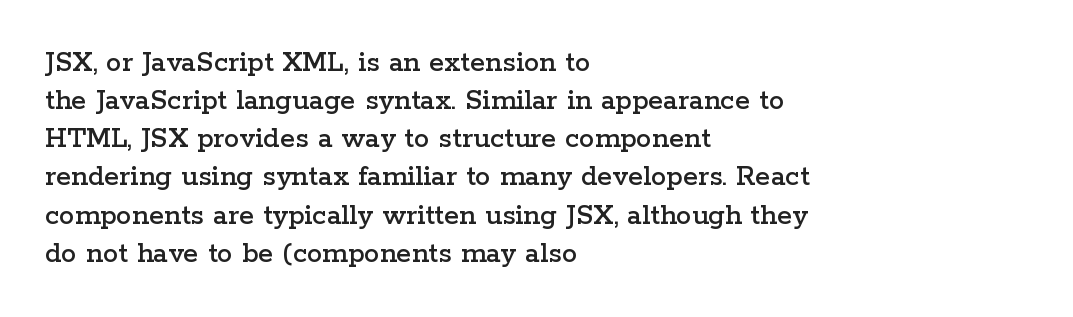
{"serif": "yes", "italic": "no", "width": "wide", "stroke_contrast": "low", "x_height": "medium", "monospaced": "no", "underline": "no", "align": "left", "line_spacing_ratio": 1.23, "letter_spacing": "normal", "letter_spacing_em": 0.0, "glyph_px": 31}
